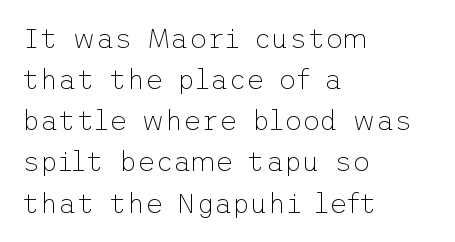
{"serif": "no", "italic": "no", "bold": "no", "weight": "thin", "width": "normal", "stroke_contrast": "low", "x_height": "medium", "underline": "no", "align": "left", "line_spacing": "normal", "line_spacing_ratio": 1.47, "letter_spacing": "normal", "letter_spacing_em": 0.0, "glyph_px": 28}
